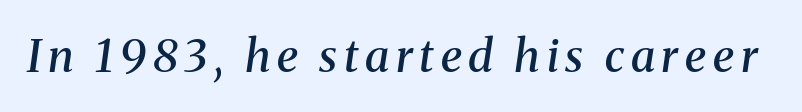
The lettering tilts uniformly, giving the passage an italic look. Moderately thickened strokes mark this as semibold type. The string is rendered with underlining switched off. The passage shown is typeset with a serif family.
